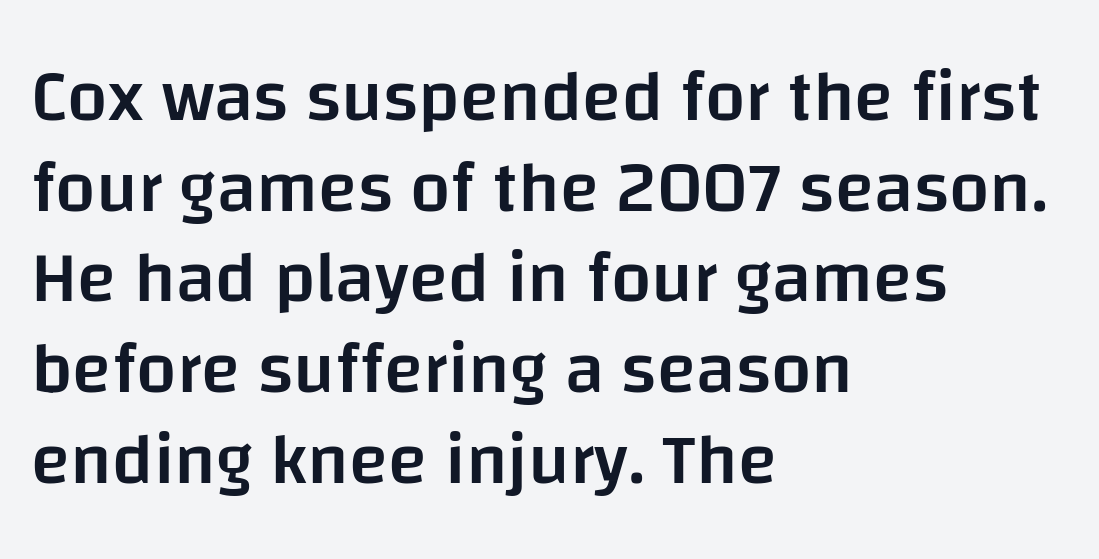
Reading down the column, the eye jumps a familiar distance to each next line. Heft: intermediate — a semibold. Each row of text sits above clean, open space. Observe the ordinary spacing: letters are neighbours, not strangers. These lines are rendered in a variable-pitch font.
